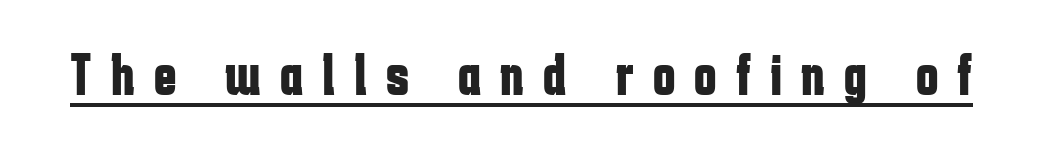
Q: Is the text bold? A: Yes.
Q: Is the text italic (slanted)? A: No, it is upright.
Q: Is the typeface a serif or a sans-serif typeface? A: Sans-serif.
Q: Is the text underlined? A: Yes.
Q: Is the spacing between letters normal or unusually wide? A: Unusually wide.
Q: Width (condensed, normal, or wide)? A: Condensed.
Q: Stroke contrast? A: Low.
Q: x-height? A: Medium.
Q: Monospaced? A: No.
